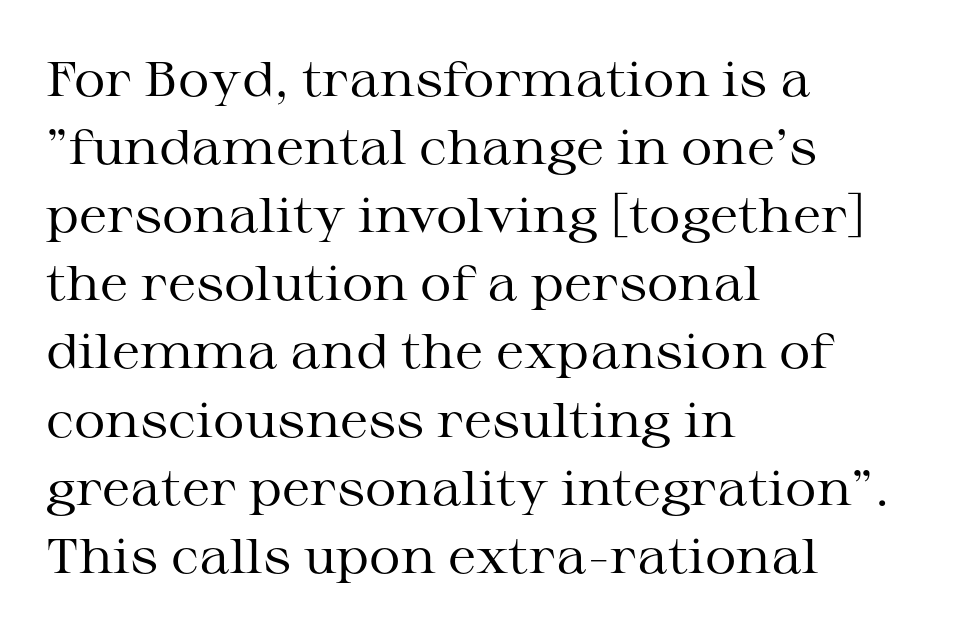
The image shows 49 px regular-weight, wide serif type, upright; set left-aligned, normal line spacing (1.39x), normal letter spacing, not underlined; medium stroke contrast and a medium x-height.
